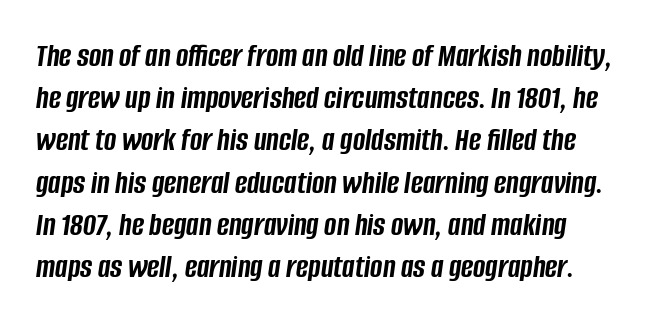
Spacing verdict: proportional, widths tailored to each character. This rendering leaves character spacing at its baseline value. This rendering features lettering with no underline. Look at the stroke-to-counter ratio: heavy, a bold.
